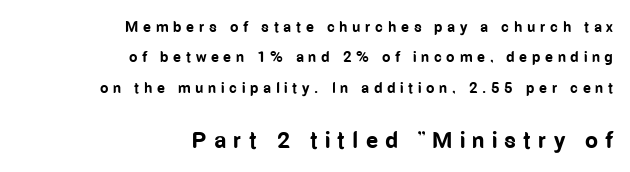
Thick stems and heavy bowls — unmistakably bold. The vertical gap from one line to the next is large. Anything drawn beneath the words? Only blank space. There is plenty of visible air inserted between adjacent glyphs. It's the straight-up-and-down kind of type. Line endings align vertically; line beginnings do not.
